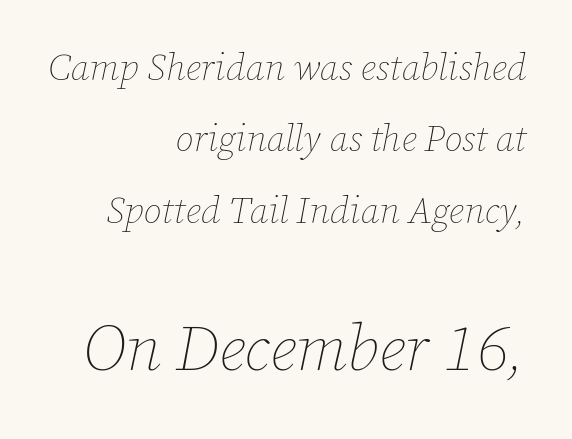
Quick note: interline space is abundant. A quiet, ordinary-to-light weight characterises the typeface. The foot of each line stays bare and open. Short note: letters normally spaced.
